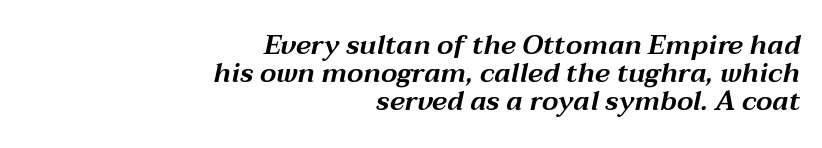
The image shows 27 px text type, italic (leaning right); set right-aligned, tight line spacing (1.04x), normal letter spacing, not underlined.
